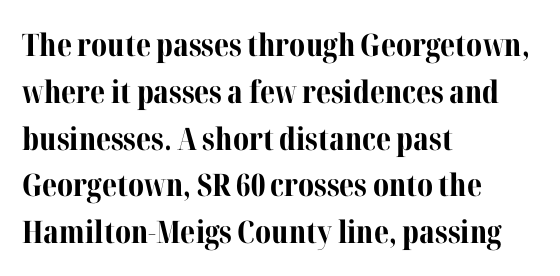
This sample uses a serif face. No italicization has been applied; the sample stays upright. A classic flush-left, rag-right setting is used for this passage. Typographic density is high because the face is bold. Quick note: interline space is typical. Clear beneath every line of the passage.
